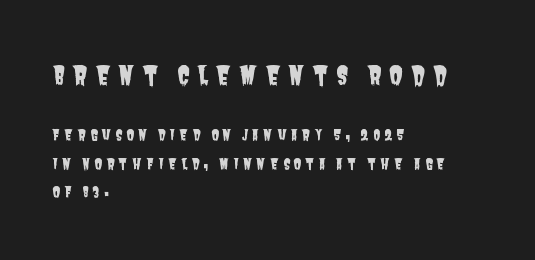
The rendering uses a large line-height, opening up the rows. Substantial extra tracking has been applied to these lines. If you squint, the top block still reads clearly — it's the larger of the two. The gap between lines stays unmarked.
